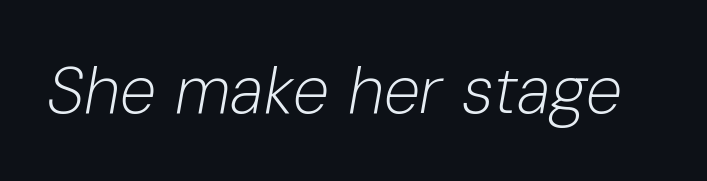
The image shows 66 px light type, italic (leaning right); set normal letter spacing, not underlined; low stroke contrast and a medium x-height.
